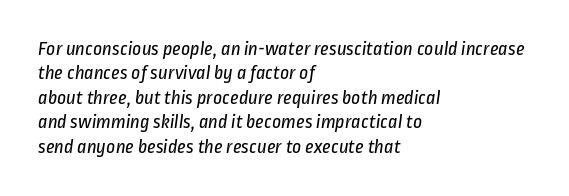
Q: Is the text bold? A: No.
Q: Is the text underlined? A: No.
Q: How is the paragraph aligned? A: Left-aligned.
Q: Is the spacing between letters normal or unusually wide? A: Normal.
